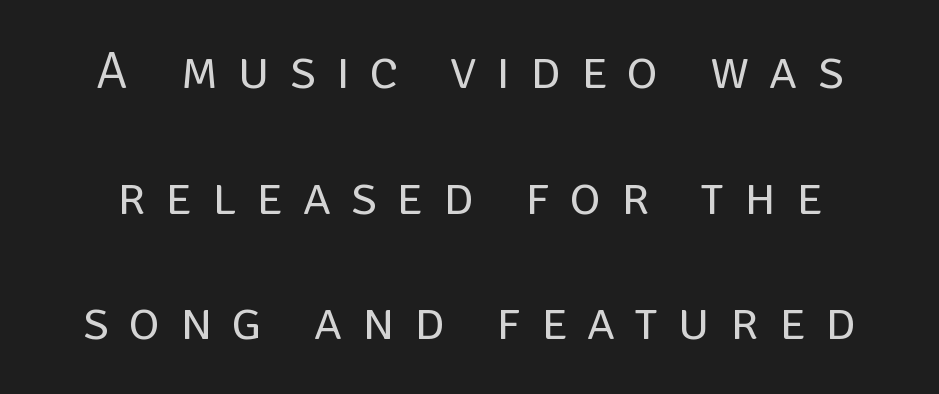
Q: Is the text bold? A: No.
Q: Is the text italic (slanted)? A: No, it is upright.
Q: Is the typeface a serif or a sans-serif typeface? A: Sans-serif.
Q: Is the text underlined? A: No.
Q: Is the spacing between letters normal or unusually wide? A: Unusually wide.
Q: Is the spacing between lines tight, normal or loose? A: Loose.
Q: Width (condensed, normal, or wide)? A: Normal.
Q: Stroke contrast? A: Low.
Q: x-height? A: Large.
Q: Monospaced? A: No.
